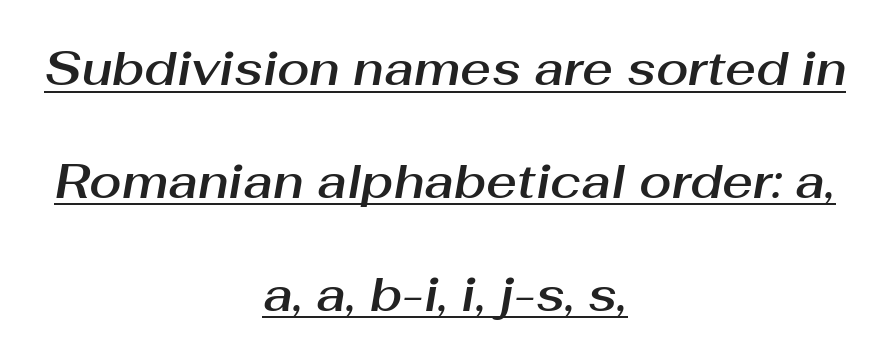
The image shows 47 px text type, italic (leaning right); set centered, loose line spacing (2.4x), normal letter spacing, underlined; medium stroke contrast and a medium x-height.
